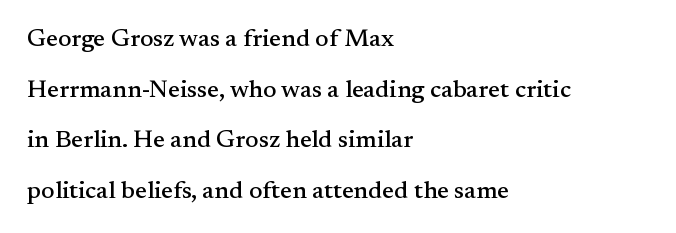
{"italic": "no", "underline": "no", "align": "left", "line_spacing": "loose", "line_spacing_ratio": 2.03, "letter_spacing": "normal", "letter_spacing_em": 0.0, "glyph_px": 25}
